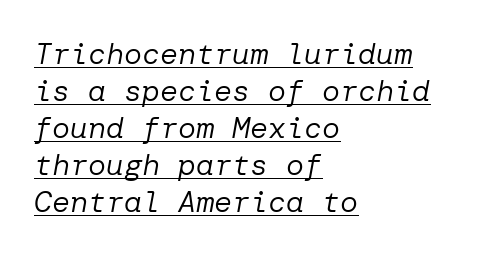
Q: Is the text bold? A: No.
Q: Is the text italic (slanted)? A: Yes, it leans right by about 10 degrees.
Q: Is the text underlined? A: Yes.
Q: How is the paragraph aligned? A: Left-aligned.
Q: Is the spacing between letters normal or unusually wide? A: Normal.
Q: Width (condensed, normal, or wide)? A: Normal.
Q: Stroke contrast? A: Low.
Q: x-height? A: Medium.
